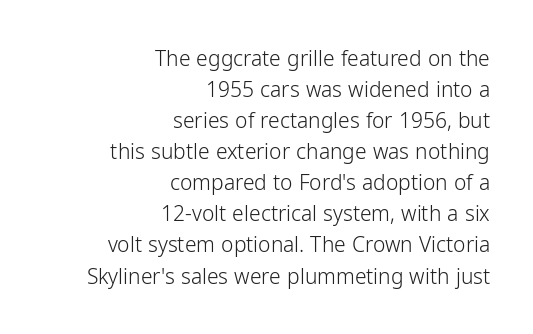
The image shows 21 px text type, upright; set right-aligned, normal line spacing (1.48x), normal letter spacing, not underlined.
